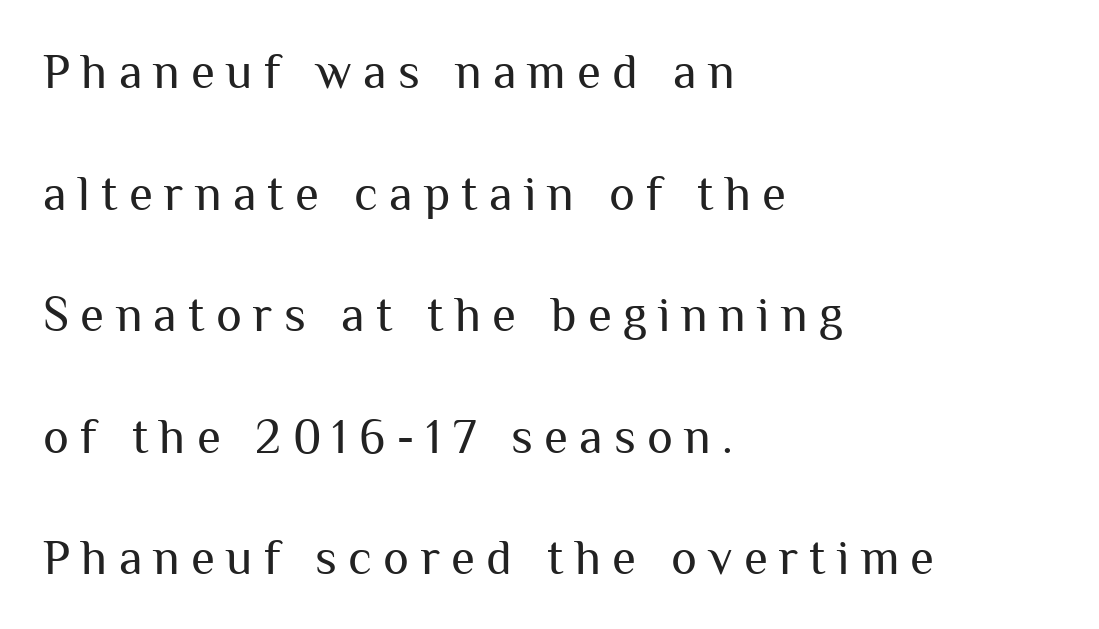
Tracking here is generous; glyphs stand well apart from one another. Spacing verdict: proportional, widths tailored to each character. Posture: straight, roman, zero tilt. Notice the wide empty band between every row — that's loose leading. The rag falls on the right side of this text block. Letterform terminals end flat and unadorned throughout the passage.
